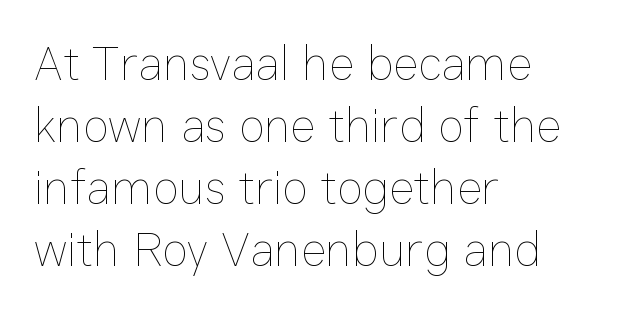
{"italic": "no", "bold": "no", "weight": "thin", "width": "normal", "stroke_contrast": "low", "x_height": "medium", "monospaced": "no", "underline": "no", "align": "left", "line_spacing": "normal", "line_spacing_ratio": 1.29, "letter_spacing": "normal", "letter_spacing_em": 0.0, "glyph_px": 48}
